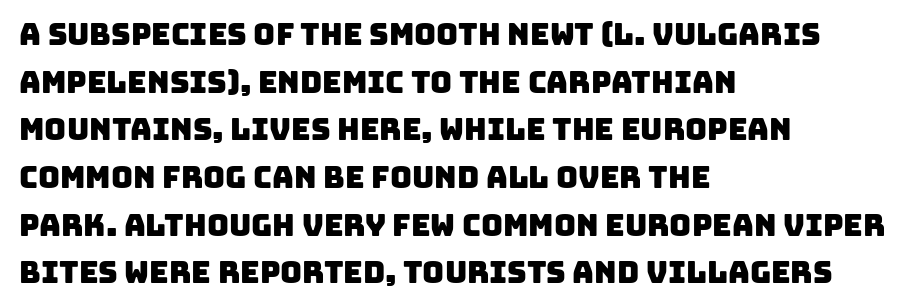
If you drew a ruler down the left edge, every line would touch it. Lines of text with bare space underneath. Spacing between characters is what you'd get straight out of the box. These lines are rendered in a variable-pitch font.
